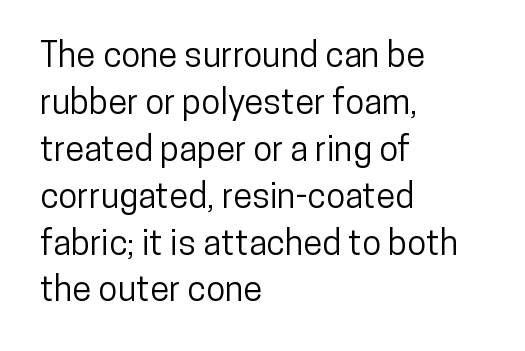
Q: Is the text italic (slanted)? A: No, it is upright.
Q: Is the typeface a serif or a sans-serif typeface? A: Sans-serif.
Q: Is the text underlined? A: No.
Q: How is the paragraph aligned? A: Left-aligned.
Q: Is the spacing between letters normal or unusually wide? A: Normal.
Q: Is the spacing between lines tight, normal or loose? A: Normal.
Q: Width (condensed, normal, or wide)? A: Condensed.
Q: Stroke contrast? A: Low.
Q: x-height? A: Medium.
Q: Monospaced? A: No.
